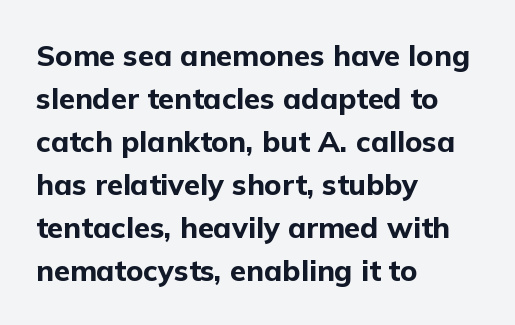
Q: Is the text bold? A: Yes.
Q: Is the text italic (slanted)? A: No, it is upright.
Q: Is the typeface a serif or a sans-serif typeface? A: Sans-serif.
Q: Is the text underlined? A: No.
Q: How is the paragraph aligned? A: Left-aligned.
Q: Is the spacing between letters normal or unusually wide? A: Normal.
Q: Is the spacing between lines tight, normal or loose? A: Normal.
Q: Width (condensed, normal, or wide)? A: Normal.
Q: Stroke contrast? A: Low.
Q: x-height? A: Medium.
Q: Monospaced? A: No.
